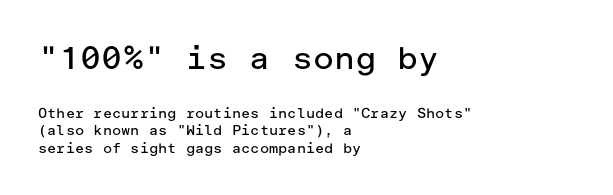
{"serif": "no", "italic": "no", "bold": "no", "weight": "regular", "width": "normal", "stroke_contrast": "low", "x_height": "medium", "underline": "no", "align": "left", "line_spacing": "normal", "line_spacing_ratio": 1.25, "letter_spacing": "normal", "letter_spacing_em": 0.0, "larger_block": "first", "size_ratio": 2.29, "glyph_px": 32}
